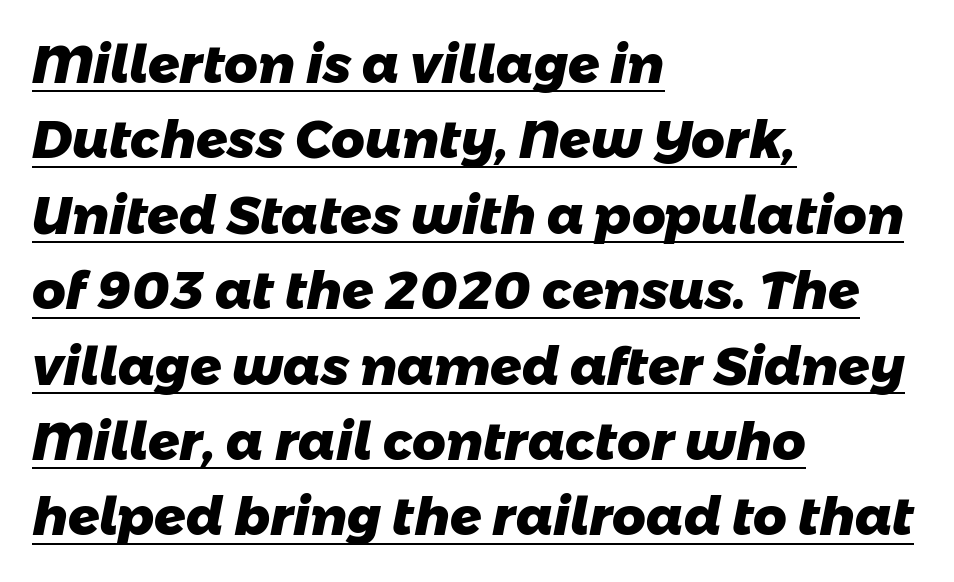
{"serif": "no", "bold": "yes", "weight": "heavy", "width": "normal", "stroke_contrast": "low", "x_height": "medium", "monospaced": "no", "underline": "yes", "align": "left", "line_spacing": "normal", "line_spacing_ratio": 1.45, "letter_spacing": "normal", "letter_spacing_em": 0.0, "glyph_px": 52}
